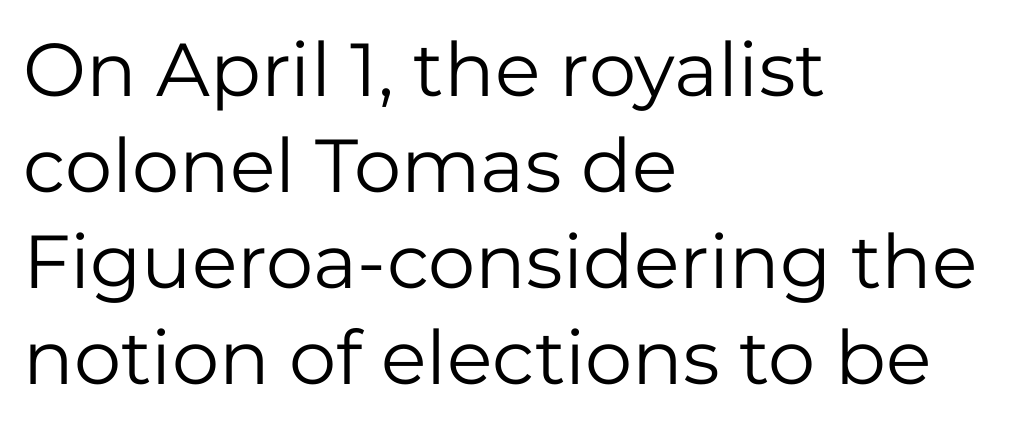
The image shows 75 px regular-weight sans-serif type, upright; set left-aligned, normal line spacing (1.28x), normal letter spacing, not underlined; low stroke contrast and a medium x-height.
